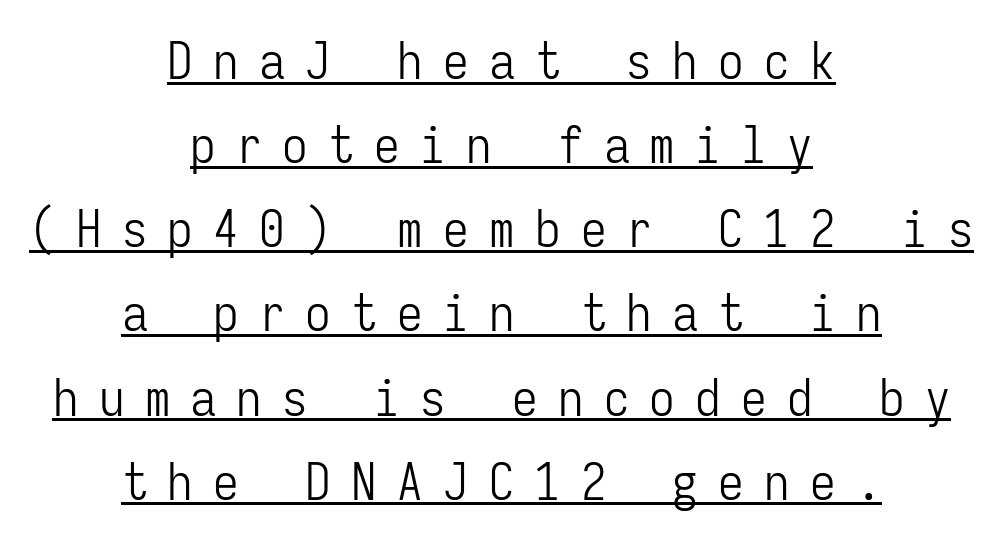
{"serif": "no", "italic": "no", "bold": "no", "weight": "light", "width": "condensed", "stroke_contrast": "low", "x_height": "medium", "monospaced": "yes", "underline": "yes", "align": "center", "line_spacing": "normal", "line_spacing_ratio": 1.65, "letter_spacing": "wide", "letter_spacing_em": 0.4, "glyph_px": 51}
